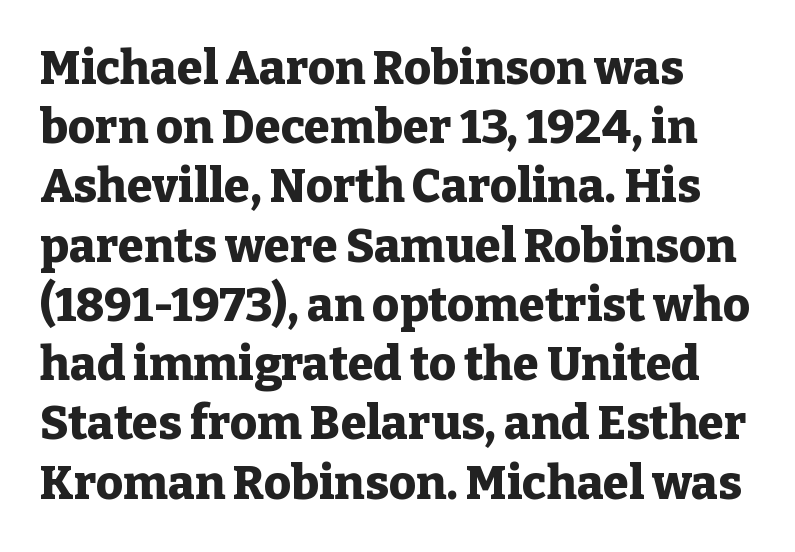
The image shows 47 px heavy serif type, upright; set normal line spacing (1.26x), normal letter spacing, not underlined; low stroke contrast and a medium x-height.
